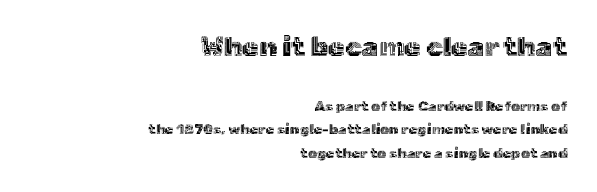
{"italic": "no", "underline": "no", "align": "right", "line_spacing": "normal", "line_spacing_ratio": 1.68, "letter_spacing": "normal", "letter_spacing_em": 0.0, "larger_block": "first", "size_ratio": 1.93, "glyph_px": 27}
